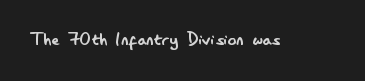
{"italic": "no", "bold": "no", "underline": "no", "letter_spacing": "normal", "letter_spacing_em": 0.0, "glyph_px": 22}
